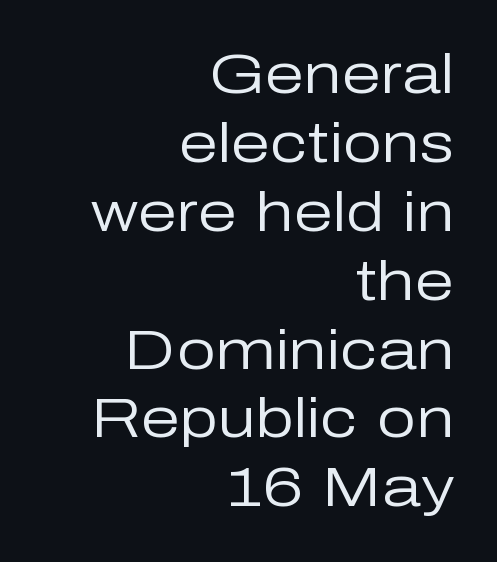
{"serif": "no", "italic": "no", "bold": "no", "weight": "regular", "width": "normal", "stroke_contrast": "low", "x_height": "medium", "monospaced": "no", "underline": "no", "align": "right", "line_spacing_ratio": 1.23, "letter_spacing": "normal", "letter_spacing_em": 0.0, "glyph_px": 56}
